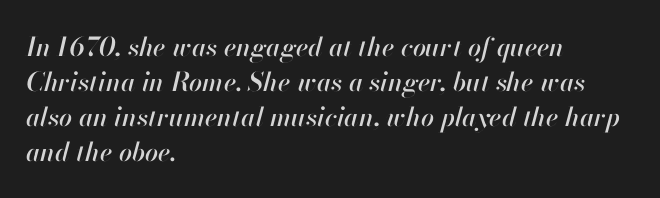
Q: Is the text italic (slanted)? A: Yes, it leans right by about 13 degrees.
Q: Is the text underlined? A: No.
Q: How is the paragraph aligned? A: Left-aligned.
Q: Is the spacing between letters normal or unusually wide? A: Normal.
Q: Is the spacing between lines tight, normal or loose? A: Normal.
